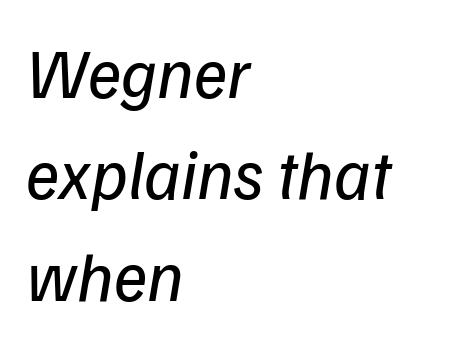
{"italic": "yes", "lean": "right", "slant_degrees": 9, "bold": "no", "weight": "regular", "width": "normal", "stroke_contrast": "low", "x_height": "medium", "monospaced": "no", "underline": "no", "align": "left", "line_spacing": "normal", "line_spacing_ratio": 1.45, "letter_spacing": "normal", "letter_spacing_em": 0.0, "glyph_px": 70}
